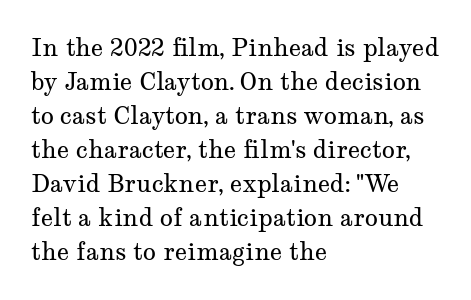
Q: Is the text bold? A: No.
Q: Is the text italic (slanted)? A: No, it is upright.
Q: Is the text underlined? A: No.
Q: How is the paragraph aligned? A: Left-aligned.
Q: Is the spacing between letters normal or unusually wide? A: Normal.
Q: Is the spacing between lines tight, normal or loose? A: Normal.
